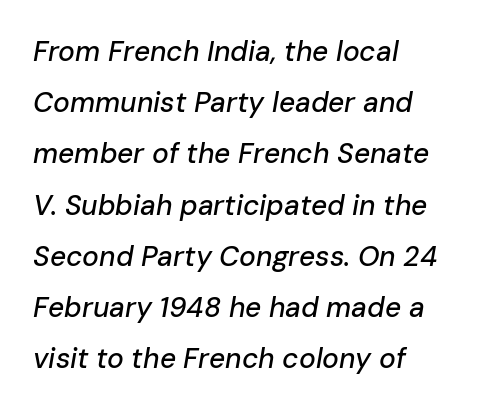
{"italic": "yes", "lean": "right", "slant_degrees": 10, "width": "normal", "stroke_contrast": "low", "x_height": "medium", "monospaced": "no", "underline": "no", "align": "left", "line_spacing_ratio": 1.83, "letter_spacing": "normal", "letter_spacing_em": 0.0, "glyph_px": 28}
